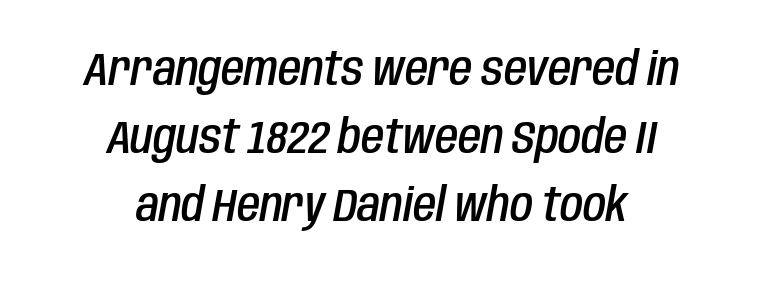
Q: Is the text bold? A: Semi-bold.
Q: Is the text italic (slanted)? A: Yes, it leans right by about 10 degrees.
Q: Is the text underlined? A: No.
Q: How is the paragraph aligned? A: Centered.
Q: Is the spacing between letters normal or unusually wide? A: Normal.
Q: Is the spacing between lines tight, normal or loose? A: Normal.
Q: Width (condensed, normal, or wide)? A: Condensed.
Q: Stroke contrast? A: Low.
Q: x-height? A: Large.
Q: Monospaced? A: No.
